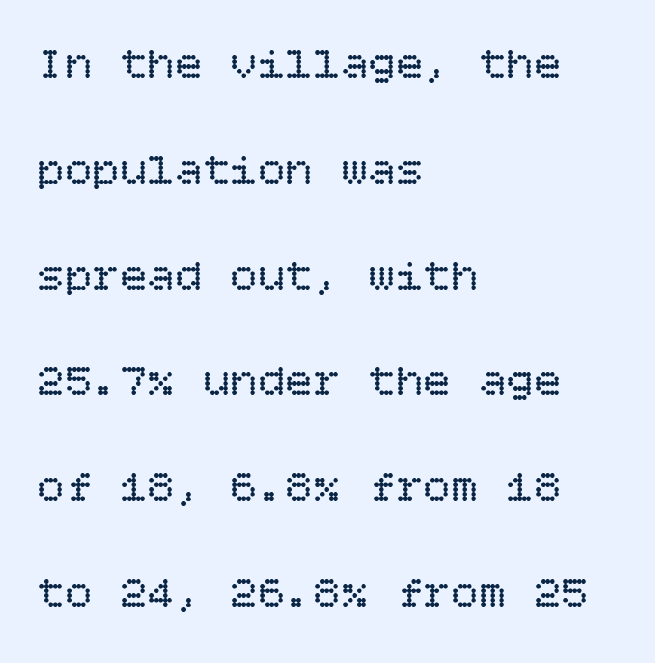
The image shows 46 px regular-weight type, upright; set left-aligned, loose line spacing (2.3x), normal letter spacing, not underlined; low stroke contrast and a large x-height.
